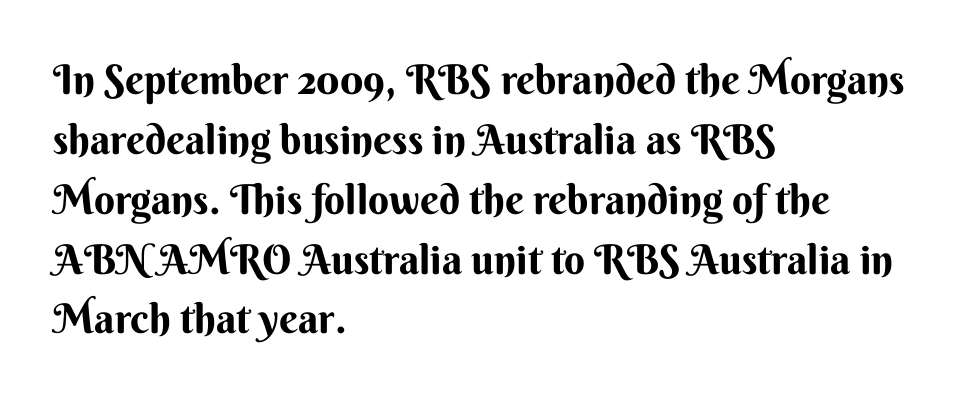
Every stem runs plumb, perpendicular to the baseline. The lines sit at an ordinary, default distance from one another. Standard letterfit; no display-style spreading of the glyphs. Typeset ragged right — the left edge is the straight one.
